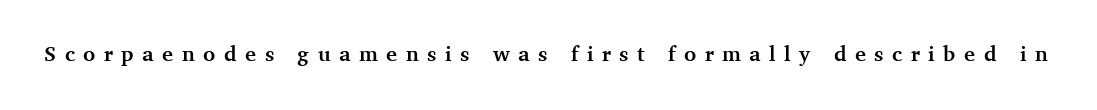
{"italic": "no", "bold": "yes", "underline": "no", "letter_spacing": "wide", "letter_spacing_em": 0.41, "glyph_px": 21}
